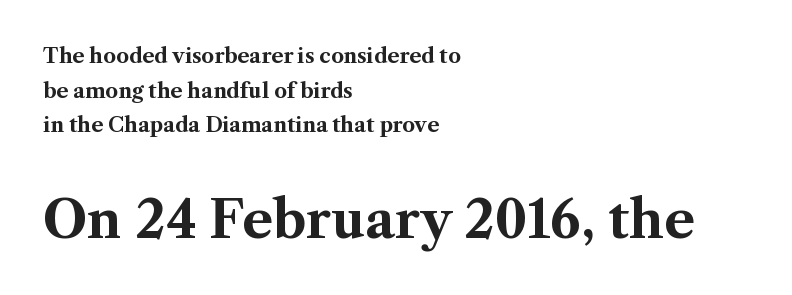
Q: Is the text bold? A: Yes.
Q: Is the text italic (slanted)? A: No, it is upright.
Q: Is the typeface a serif or a sans-serif typeface? A: Serif.
Q: Is the text underlined? A: No.
Q: How is the paragraph aligned? A: Left-aligned.
Q: Is the spacing between letters normal or unusually wide? A: Normal.
Q: Which block of text is set in a larger size, the first (top) or the second (bottom)? A: The second (bottom) one.
Q: Width (condensed, normal, or wide)? A: Normal.
Q: Stroke contrast? A: Medium.
Q: x-height? A: Medium.
Q: Monospaced? A: No.
